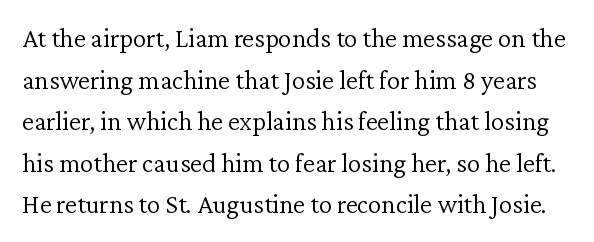
Q: Is the text bold? A: No.
Q: Is the text italic (slanted)? A: No, it is upright.
Q: Is the text underlined? A: No.
Q: Is the spacing between letters normal or unusually wide? A: Normal.
Q: Is the spacing between lines tight, normal or loose? A: Normal.
